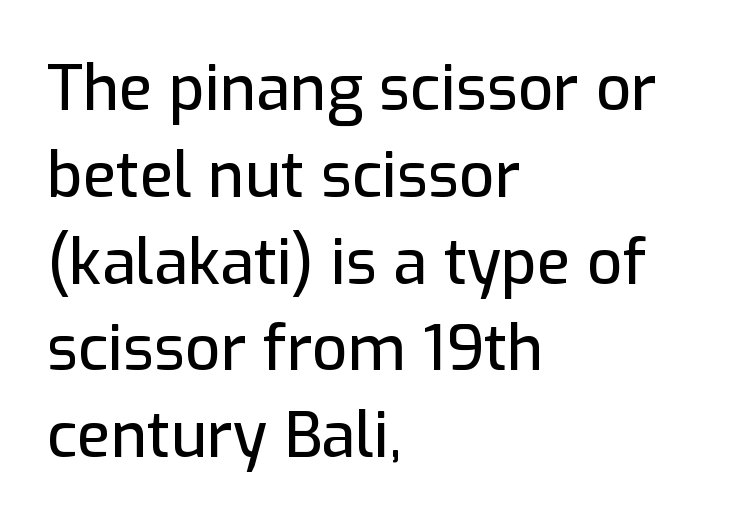
The leading is moderate, giving the passage an even texture. The letters advance in unequal steps, a hallmark of proportional type. Which margin do the lines hug? The left one — the right edge is uneven. Stroke terminals: plain, sans-serif. Descenders are the only things crossing below the line.
